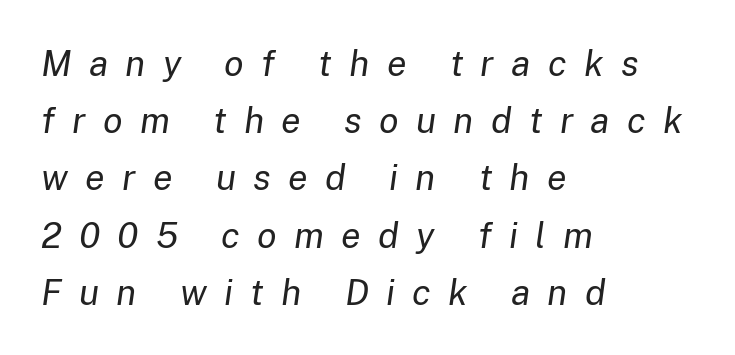
Q: Is the text bold? A: No.
Q: Is the text italic (slanted)? A: Yes, it leans right by about 8 degrees.
Q: Is the text underlined? A: No.
Q: How is the paragraph aligned? A: Left-aligned.
Q: Is the spacing between letters normal or unusually wide? A: Unusually wide.
Q: Is the spacing between lines tight, normal or loose? A: Normal.
Q: Width (condensed, normal, or wide)? A: Normal.
Q: Stroke contrast? A: Low.
Q: x-height? A: Medium.
Q: Monospaced? A: No.
